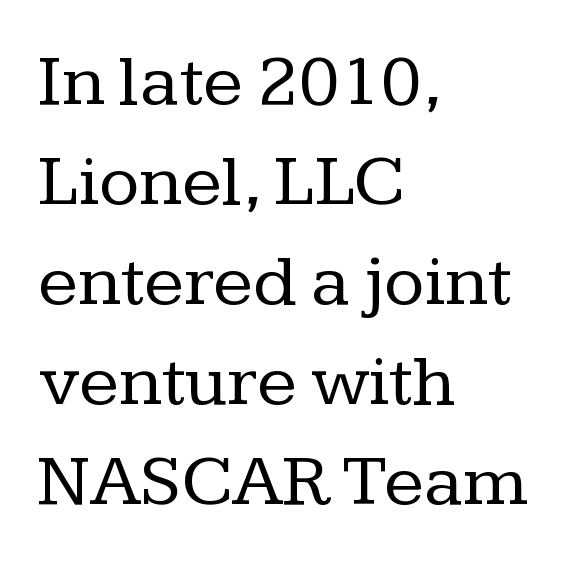
{"serif": "yes", "italic": "no", "bold": "no", "weight": "regular", "width": "normal", "stroke_contrast": "low", "x_height": "medium", "monospaced": "no", "underline": "no", "align": "left", "line_spacing": "normal", "line_spacing_ratio": 1.35, "letter_spacing": "normal", "letter_spacing_em": 0.0, "glyph_px": 74}
